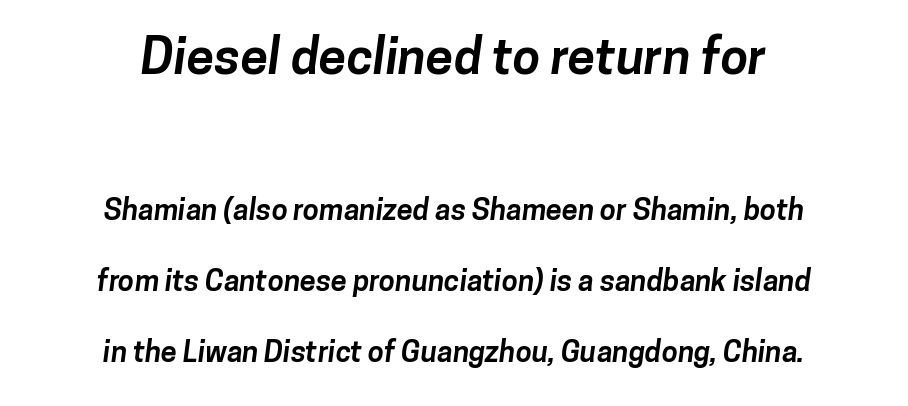
Q: Is the text bold? A: Yes.
Q: Is the typeface a serif or a sans-serif typeface? A: Sans-serif.
Q: Is the text underlined? A: No.
Q: How is the paragraph aligned? A: Centered.
Q: Is the spacing between letters normal or unusually wide? A: Normal.
Q: Is the spacing between lines tight, normal or loose? A: Loose.
Q: Which block of text is set in a larger size, the first (top) or the second (bottom)? A: The first (top) one.
Q: Width (condensed, normal, or wide)? A: Normal.
Q: Stroke contrast? A: Low.
Q: x-height? A: Medium.
Q: Monospaced? A: No.
